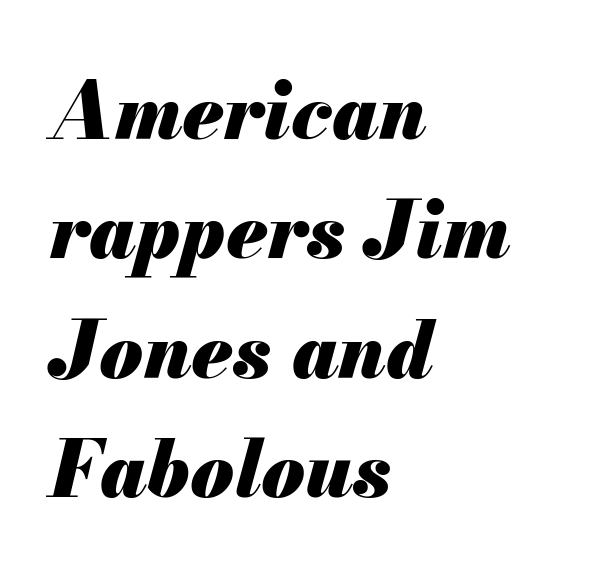
Q: Is the text bold? A: Yes.
Q: Is the text italic (slanted)? A: Yes, it leans right by about 13 degrees.
Q: Is the text underlined? A: No.
Q: How is the paragraph aligned? A: Left-aligned.
Q: Is the spacing between letters normal or unusually wide? A: Normal.
Q: Is the spacing between lines tight, normal or loose? A: Normal.
Q: Width (condensed, normal, or wide)? A: Normal.
Q: Stroke contrast? A: Medium.
Q: x-height? A: Small.
Q: Monospaced? A: No.
